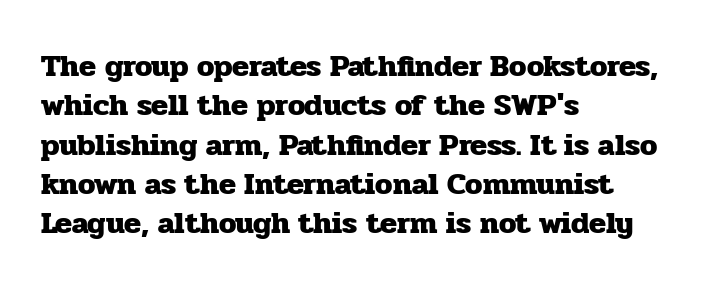
The face used here is proportionally spaced, like ordinary book or web type. The type is set solid horizontally, with unmodified tracking. Observe the serifs anchoring each vertical stroke in this sample. Line spacing here is normal. Beneath every word, the page is bare.
